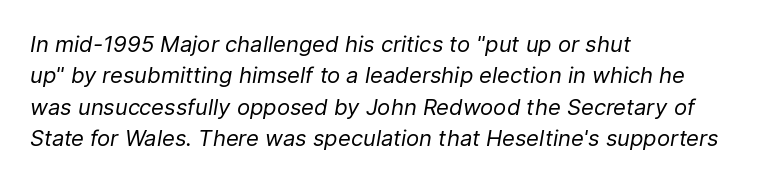
This rendering features lettering with no underline. Is this a heavy cut? Hardly; it is regular or lighter. This block has exactly the height ordinary leading produces. Horizontal alignment here is leftward, the default for most running prose.
